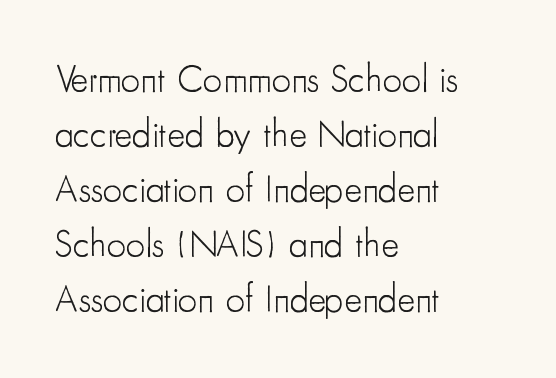
The image shows 38 px light, condensed sans-serif type, upright; set left-aligned, normal line spacing (1.45x), normal letter spacing, not underlined; low stroke contrast and a small x-height.
